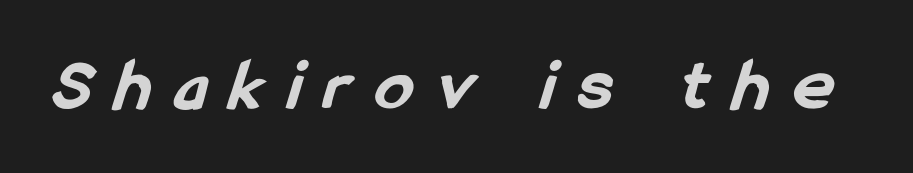
Q: Is the text bold? A: Yes.
Q: Is the typeface a serif or a sans-serif typeface? A: Sans-serif.
Q: Is the text underlined? A: No.
Q: Is the spacing between letters normal or unusually wide? A: Unusually wide.
Q: Width (condensed, normal, or wide)? A: Condensed.
Q: Stroke contrast? A: Low.
Q: x-height? A: Medium.
Q: Monospaced? A: No.
